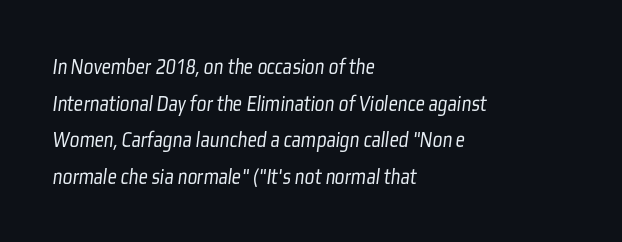
Q: Is the text bold? A: No.
Q: Is the text underlined? A: No.
Q: How is the paragraph aligned? A: Left-aligned.
Q: Is the spacing between letters normal or unusually wide? A: Normal.
Q: Is the spacing between lines tight, normal or loose? A: Normal.
